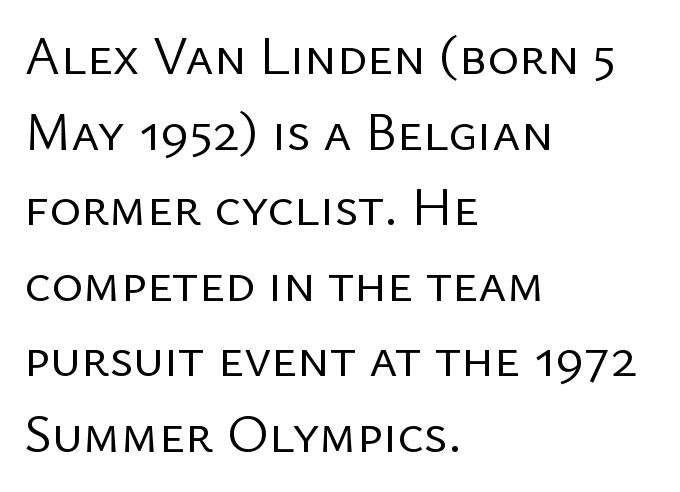
Q: Is the text bold? A: No.
Q: Is the text italic (slanted)? A: No, it is upright.
Q: Is the typeface a serif or a sans-serif typeface? A: Sans-serif.
Q: Is the text underlined? A: No.
Q: How is the paragraph aligned? A: Left-aligned.
Q: Is the spacing between letters normal or unusually wide? A: Normal.
Q: Is the spacing between lines tight, normal or loose? A: Normal.
Q: Width (condensed, normal, or wide)? A: Normal.
Q: Stroke contrast? A: Low.
Q: x-height? A: Medium.
Q: Monospaced? A: No.
